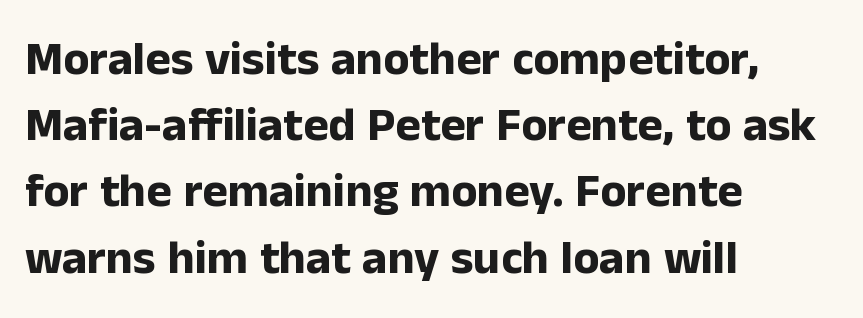
Here the designer chose a conventional face with non-uniform glyph widths. Inter-character spacing is left at the font's built-in metrics. The gap between lines stays unmarked. The rendering uses a bold face; every stroke is thick and dark.
